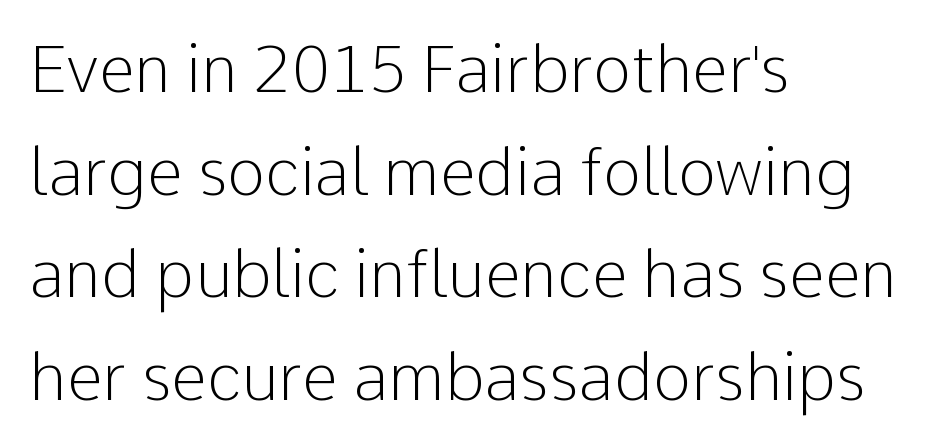
{"serif": "no", "italic": "no", "bold": "no", "weight": "light", "width": "normal", "stroke_contrast": "low", "x_height": "medium", "monospaced": "no", "underline": "no", "align": "left", "line_spacing": "normal", "line_spacing_ratio": 1.58, "letter_spacing": "normal", "letter_spacing_em": 0.0, "glyph_px": 65}
